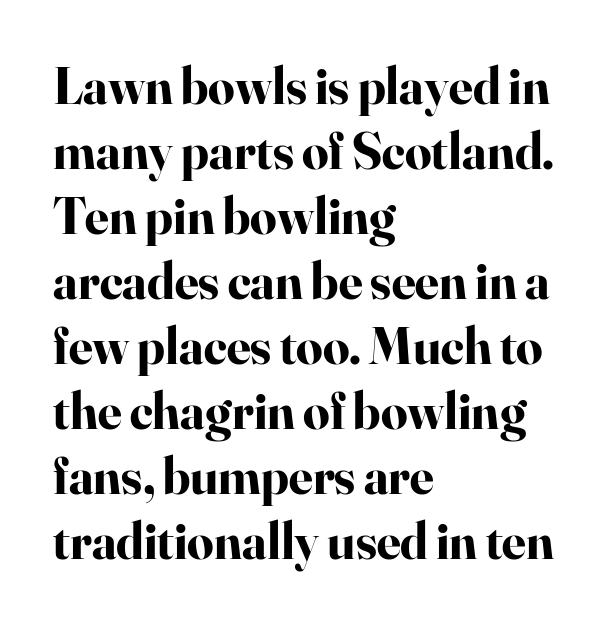
Q: Is the text bold? A: Yes.
Q: Is the text italic (slanted)? A: No, it is upright.
Q: Is the typeface a serif or a sans-serif typeface? A: Serif.
Q: Is the text underlined? A: No.
Q: How is the paragraph aligned? A: Left-aligned.
Q: Is the spacing between letters normal or unusually wide? A: Normal.
Q: Is the spacing between lines tight, normal or loose? A: Normal.
Q: Width (condensed, normal, or wide)? A: Normal.
Q: Stroke contrast? A: High.
Q: x-height? A: Small.
Q: Monospaced? A: No.
